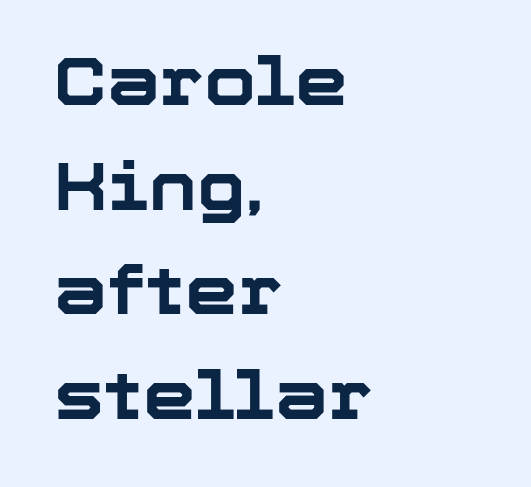
Successive baselines arrive at the customary interval. Words appear dense and cohesive because spacing is normal. Casual observation: everything's shoved over to the left. The baseline area is clear. A typesetter would call this proportional, since set widths differ per character. When letters stand straight like this, we call the style roman or upright.
